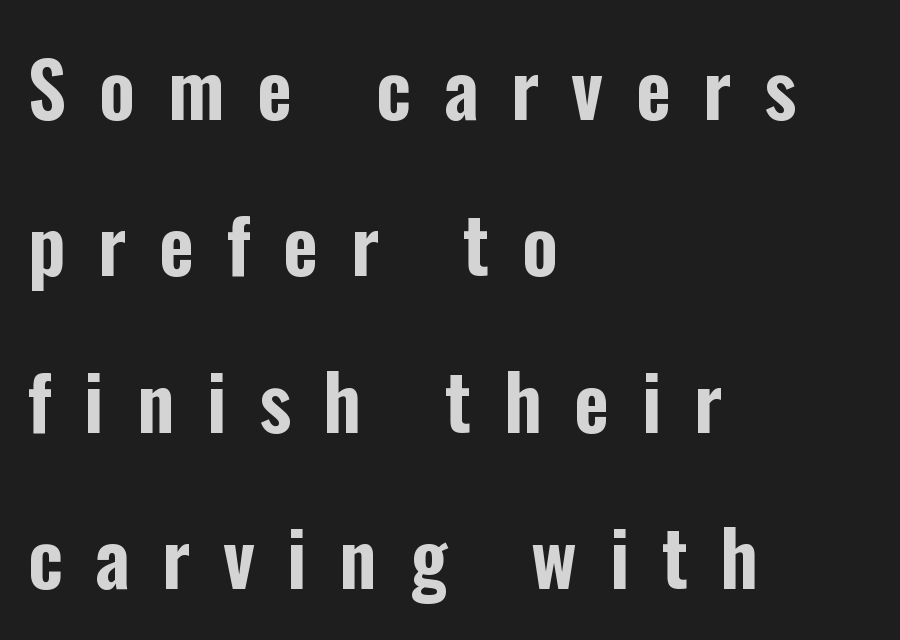
This rendering employs a face without finishing strokes, i.e., a sans-serif. You could not count columns in this text — the font is proportionally spaced. Summary of vertical rhythm: relaxed, with wide interline spacing. Quick note: underline off. Observe the wide spacing: letters keep a clear distance from each other. The ragged edge is on the right, which tells us the setting is flush left.
